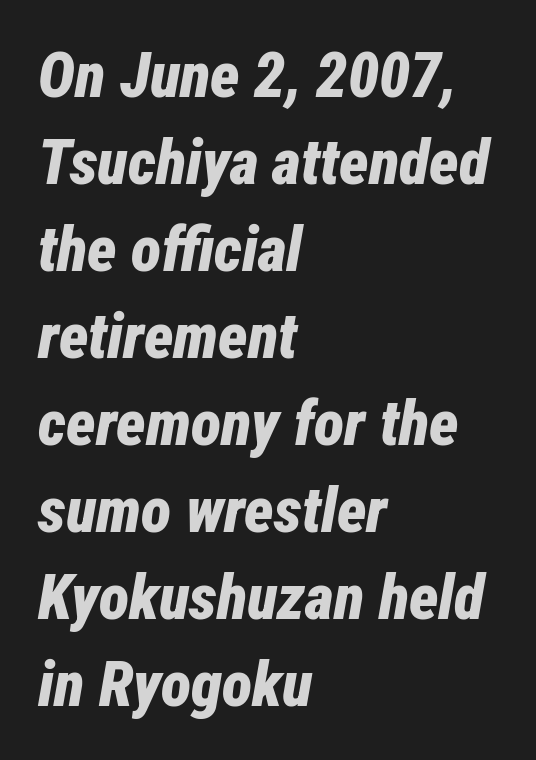
Caption: bold face, heavy strokes. Looks like regular typesetting: each glyph gets only the width it needs. Leftover space on each line is placed entirely after the last word. Quick note: interline space is typical.
